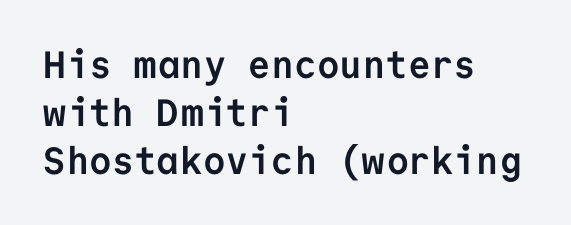
{"serif": "no", "italic": "no", "bold": "yes", "weight": "semibold", "width": "normal", "stroke_contrast": "low", "x_height": "medium", "monospaced": "yes", "underline": "no", "align": "left", "line_spacing": "normal", "line_spacing_ratio": 1.26, "letter_spacing": "normal", "letter_spacing_em": 0.0, "glyph_px": 38}
